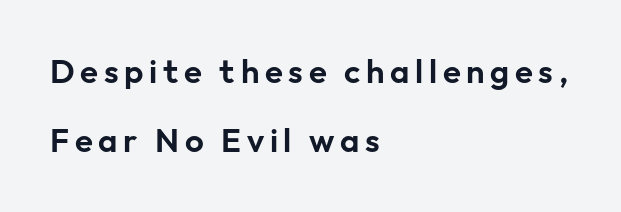
The image shows 33 px sans-serif type, upright; set left-aligned, loose line spacing (2.1x), not underlined; low stroke contrast and a medium x-height.
